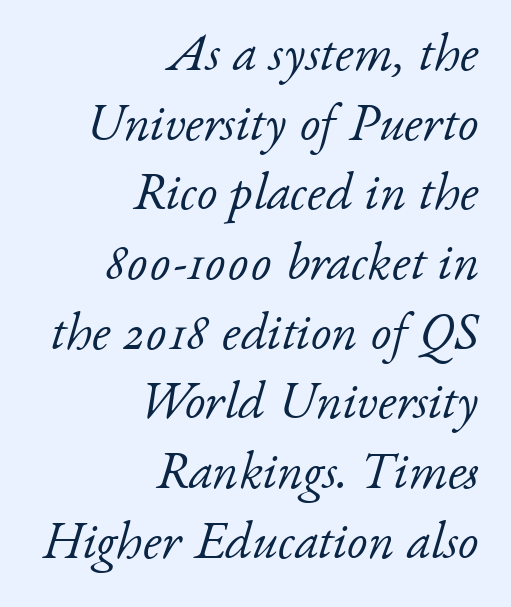
Heaviness? Minimal to ordinary, like unemphasized prose. These lines are rendered in a variable-pitch font. This rendering leaves character spacing at its baseline value. The gap between lines stays unmarked. Yep, that's italic — everything's leaning.
